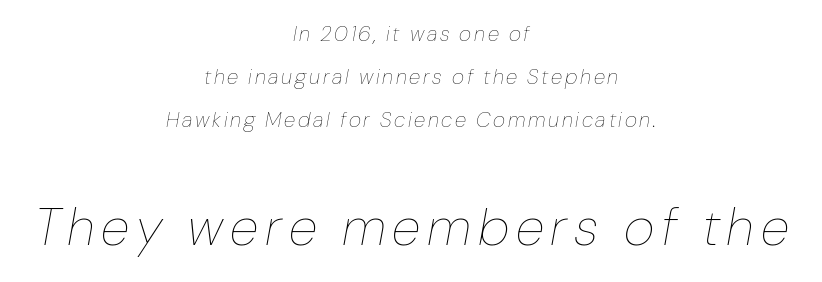
{"italic": "yes", "lean": "right", "slant_degrees": 10, "bold": "no", "weight": "thin", "width": "normal", "stroke_contrast": "low", "x_height": "medium", "monospaced": "no", "underline": "no", "align": "center", "line_spacing": "loose", "line_spacing_ratio": 2.05, "larger_block": "second", "size_ratio": 2.52, "glyph_px": 53}
